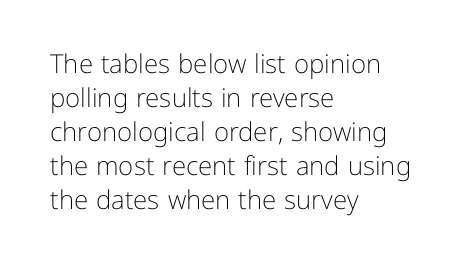
The image shows 26 px text type, upright; set left-aligned, normal line spacing (1.31x), normal letter spacing, not underlined.
